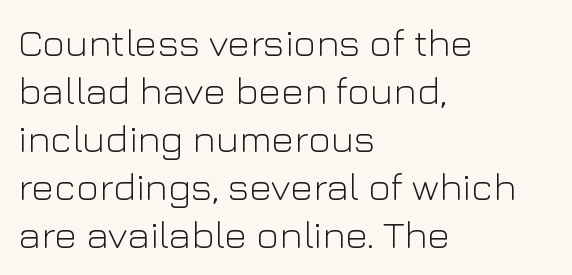
{"serif": "no", "italic": "no", "bold": "no", "weight": "light", "width": "normal", "stroke_contrast": "low", "x_height": "medium", "monospaced": "no", "underline": "no", "align": "left", "line_spacing_ratio": 1.23, "letter_spacing": "normal", "letter_spacing_em": 0.0, "glyph_px": 39}
